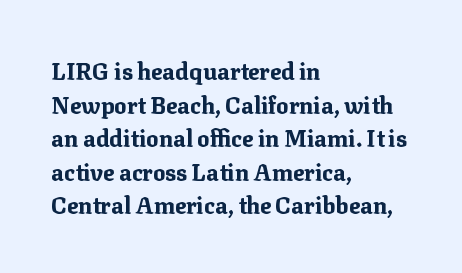
Q: Is the text bold? A: Yes.
Q: Is the text italic (slanted)? A: No, it is upright.
Q: Is the text underlined? A: No.
Q: How is the paragraph aligned? A: Left-aligned.
Q: Is the spacing between letters normal or unusually wide? A: Normal.
Q: Is the spacing between lines tight, normal or loose? A: Normal.
